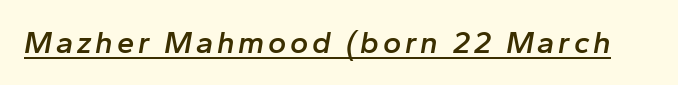
Q: Is the text bold? A: Semi-bold.
Q: Is the text italic (slanted)? A: Yes, it leans right by about 10 degrees.
Q: Is the text underlined? A: Yes.
Q: Width (condensed, normal, or wide)? A: Normal.
Q: Stroke contrast? A: Low.
Q: x-height? A: Medium.
Q: Monospaced? A: No.
